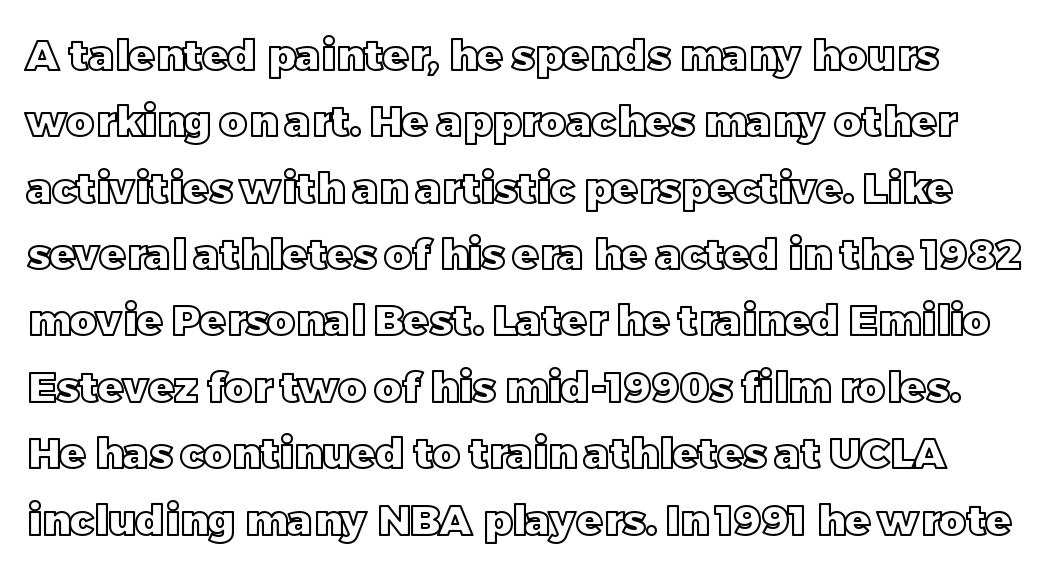
{"italic": "no", "width": "normal", "x_height": "large", "monospaced": "no", "underline": "no", "line_spacing": "normal", "line_spacing_ratio": 1.58, "letter_spacing": "normal", "letter_spacing_em": 0.0, "glyph_px": 42}
